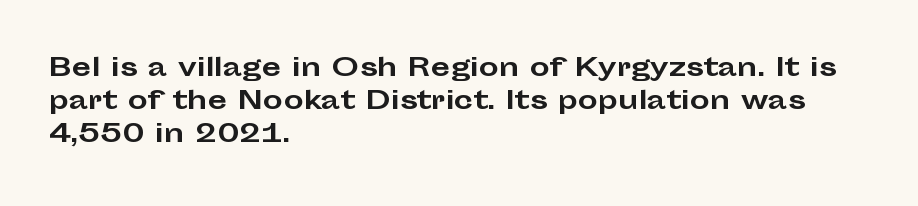
The image shows 25 px bold type, upright; set left-aligned, normal line spacing (1.32x), normal letter spacing, not underlined.
